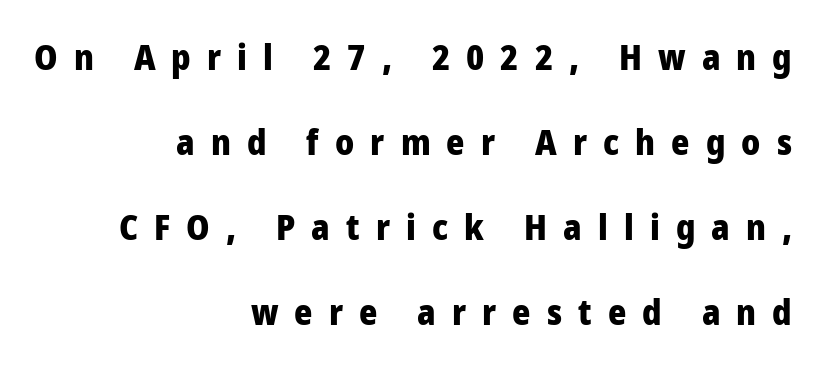
Q: Is the text bold? A: Yes.
Q: Is the text italic (slanted)? A: No, it is upright.
Q: Is the typeface a serif or a sans-serif typeface? A: Sans-serif.
Q: Is the text underlined? A: No.
Q: How is the paragraph aligned? A: Right-aligned.
Q: Is the spacing between letters normal or unusually wide? A: Unusually wide.
Q: Is the spacing between lines tight, normal or loose? A: Loose.
Q: Width (condensed, normal, or wide)? A: Normal.
Q: Stroke contrast? A: Low.
Q: x-height? A: Medium.
Q: Monospaced? A: No.
